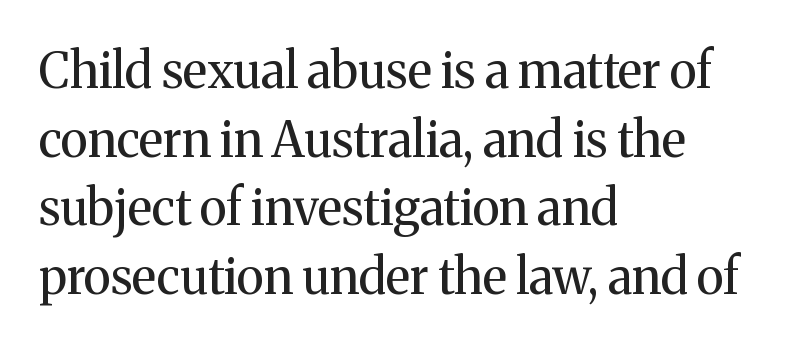
{"serif": "yes", "italic": "no", "bold": "no", "weight": "regular", "width": "normal", "stroke_contrast": "medium", "x_height": "medium", "monospaced": "no", "underline": "no", "align": "left", "line_spacing": "normal", "line_spacing_ratio": 1.4, "letter_spacing": "normal", "letter_spacing_em": 0.0, "glyph_px": 49}
